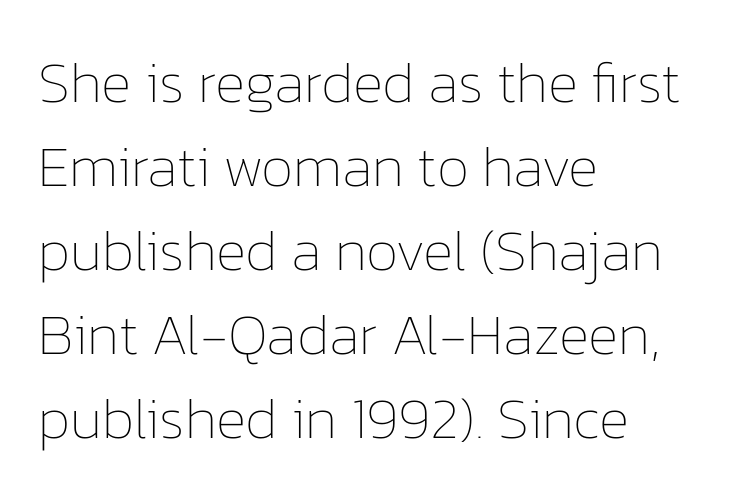
Do the characters align in a grid? No, the font is proportional. The typesetter chose a ragged-right arrangement here. The passage shown has conventional tracking throughout. Check the space under the baseline: it is left empty.
